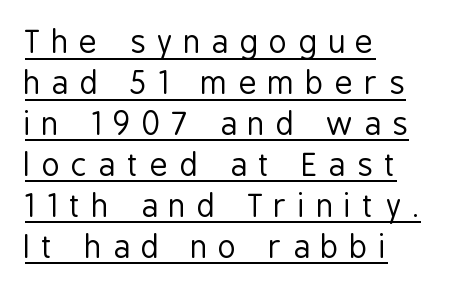
Q: Is the text bold? A: No.
Q: Is the text italic (slanted)? A: No, it is upright.
Q: Is the typeface a serif or a sans-serif typeface? A: Sans-serif.
Q: Is the text underlined? A: Yes.
Q: How is the paragraph aligned? A: Left-aligned.
Q: Is the spacing between letters normal or unusually wide? A: Unusually wide.
Q: Is the spacing between lines tight, normal or loose? A: Normal.
Q: Width (condensed, normal, or wide)? A: Condensed.
Q: Stroke contrast? A: Low.
Q: x-height? A: Medium.
Q: Monospaced? A: No.
